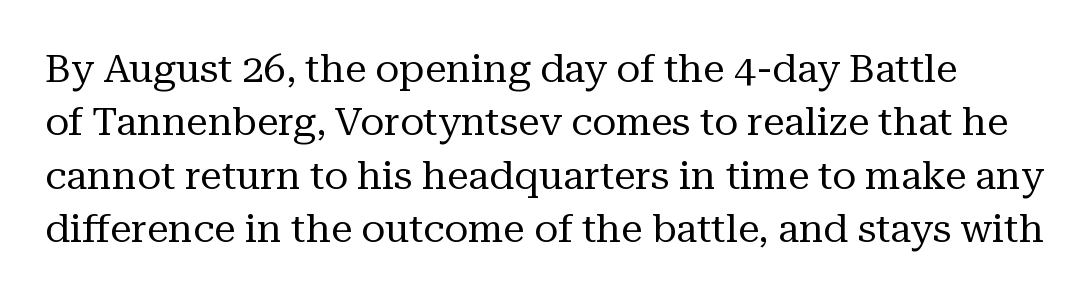
{"serif": "yes", "italic": "no", "bold": "no", "weight": "regular", "width": "normal", "stroke_contrast": "medium", "x_height": "medium", "monospaced": "no", "underline": "no", "line_spacing": "normal", "line_spacing_ratio": 1.37, "letter_spacing": "normal", "letter_spacing_em": 0.0, "glyph_px": 39}
